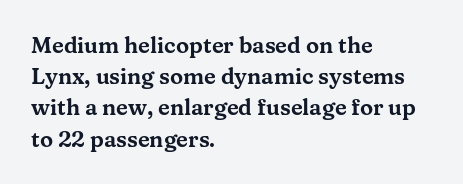
{"italic": "no", "underline": "no", "align": "left", "line_spacing": "normal", "line_spacing_ratio": 1.42, "letter_spacing": "normal", "letter_spacing_em": 0.0, "glyph_px": 22}
